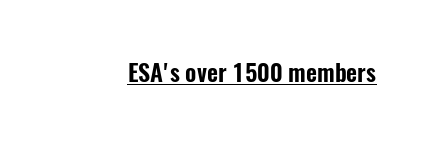
Default kerning and tracking; the words read as compact shapes. Notice how the stems are strictly vertical — no italics here. The glyphs are accompanied by a horizontal stroke just below them.
